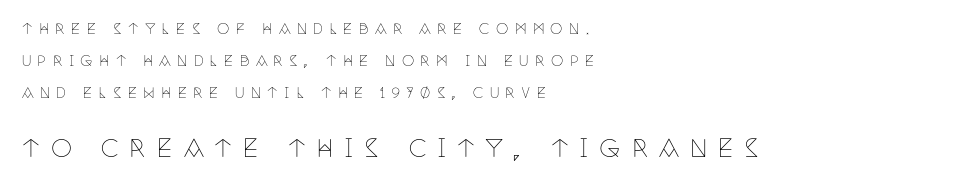
Q: Is the text bold? A: No.
Q: Is the text italic (slanted)? A: No, it is upright.
Q: Is the text underlined? A: No.
Q: How is the paragraph aligned? A: Left-aligned.
Q: Is the spacing between letters normal or unusually wide? A: Unusually wide.
Q: Is the spacing between lines tight, normal or loose? A: Loose.
Q: Which block of text is set in a larger size, the first (top) or the second (bottom)? A: The second (bottom) one.
